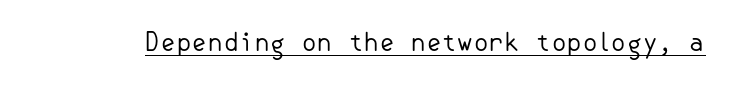
The image shows 25 px text type, upright; set normal letter spacing, underlined.
